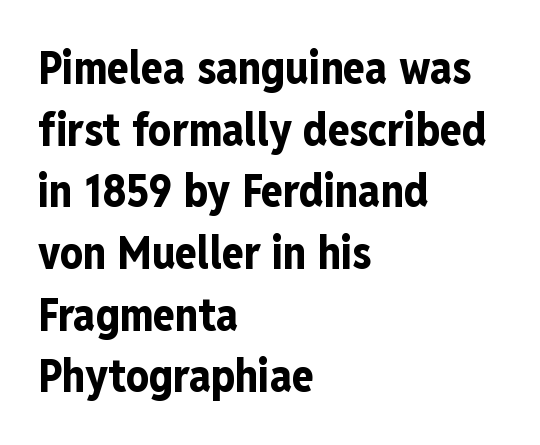
{"serif": "no", "italic": "no", "bold": "yes", "weight": "bold", "width": "condensed", "stroke_contrast": "low", "x_height": "medium", "monospaced": "no", "underline": "no", "align": "left", "line_spacing": "normal", "line_spacing_ratio": 1.37, "letter_spacing": "normal", "letter_spacing_em": 0.0, "glyph_px": 45}
